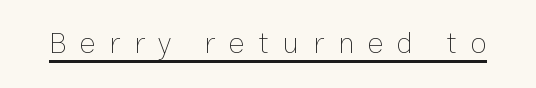
The image shows 30 px thin type, upright; set unusually wide letter spacing (+0.45 em), underlined; low stroke contrast and a medium x-height.
